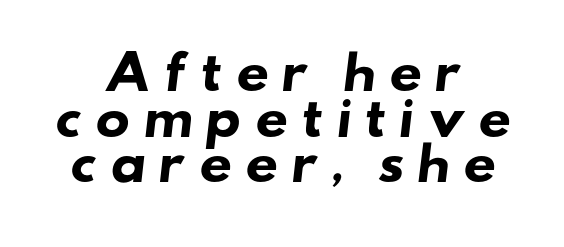
In terms of letterspacing, this is a distinctly airy, spread setting. Vertical spacing — tight. The characters look thick and weighty, a clear bold. Glance below the letters and you will spot only blank space. Where is the straight margin? There isn't one; the lines are centered.
